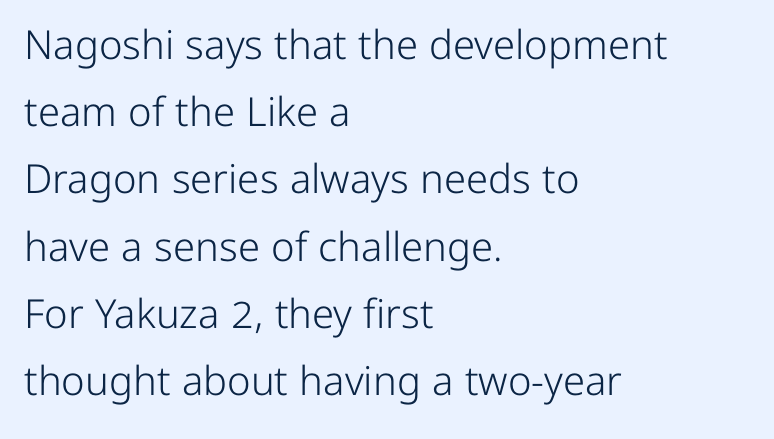
Q: Is the text bold? A: No.
Q: Is the text italic (slanted)? A: No, it is upright.
Q: Is the typeface a serif or a sans-serif typeface? A: Sans-serif.
Q: Is the text underlined? A: No.
Q: How is the paragraph aligned? A: Left-aligned.
Q: Is the spacing between letters normal or unusually wide? A: Normal.
Q: Is the spacing between lines tight, normal or loose? A: Normal.
Q: Width (condensed, normal, or wide)? A: Normal.
Q: Stroke contrast? A: Low.
Q: x-height? A: Medium.
Q: Monospaced? A: No.
